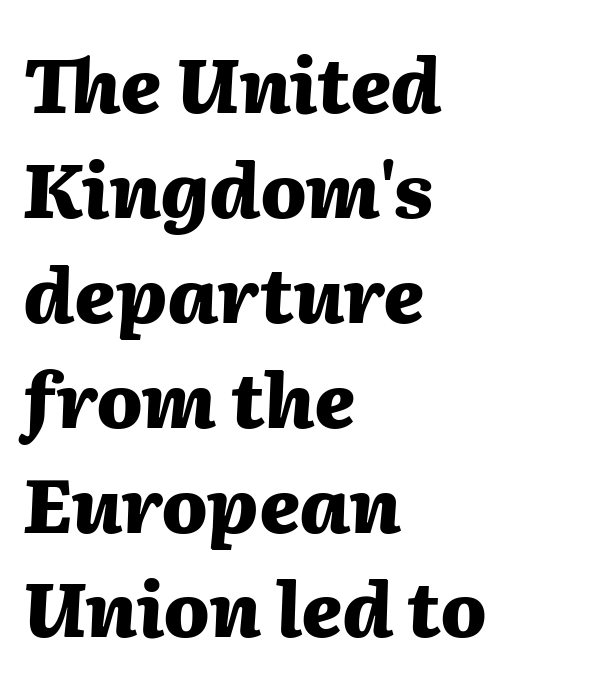
The face used here is proportionally spaced, like ordinary book or web type. Nobody drew a line under any word here. If you drew a ruler down the left edge, every line would touch it. Posture: slanted. Heavy-handed strokes throughout: this text is bold.
